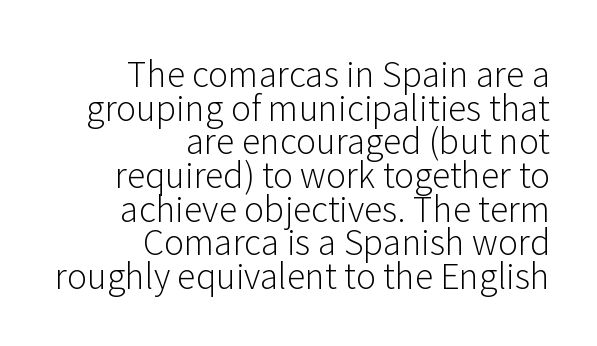
The image shows 34 px light sans-serif type, upright; set right-aligned, tight line spacing (0.99x), normal letter spacing, not underlined; low stroke contrast and a medium x-height.
